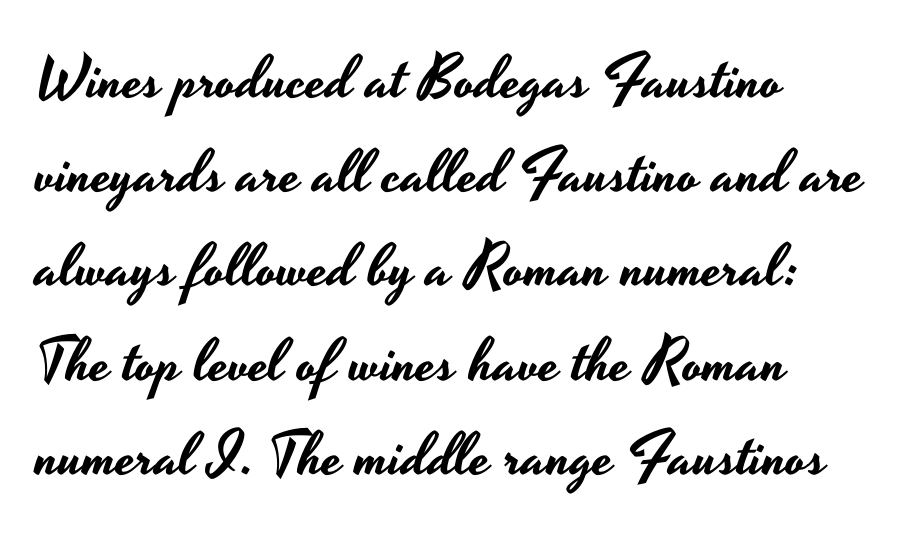
Q: Is the text italic (slanted)? A: Yes.
Q: Is the typeface a serif or a sans-serif typeface? A: Sans-serif.
Q: Is the text underlined? A: No.
Q: How is the paragraph aligned? A: Left-aligned.
Q: Is the spacing between letters normal or unusually wide? A: Normal.
Q: Is the spacing between lines tight, normal or loose? A: Normal.
Q: Width (condensed, normal, or wide)? A: Wide.
Q: Stroke contrast? A: Low.
Q: x-height? A: Small.
Q: Monospaced? A: No.
